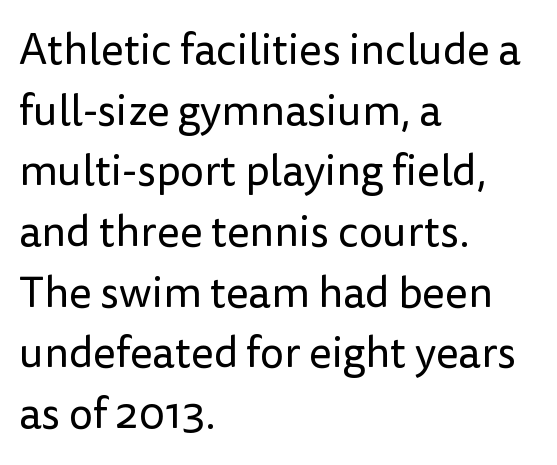
Q: Is the text bold? A: No.
Q: Is the text italic (slanted)? A: No, it is upright.
Q: Is the typeface a serif or a sans-serif typeface? A: Sans-serif.
Q: Is the text underlined? A: No.
Q: How is the paragraph aligned? A: Left-aligned.
Q: Is the spacing between letters normal or unusually wide? A: Normal.
Q: Is the spacing between lines tight, normal or loose? A: Normal.
Q: Width (condensed, normal, or wide)? A: Normal.
Q: Stroke contrast? A: Low.
Q: x-height? A: Medium.
Q: Monospaced? A: No.
